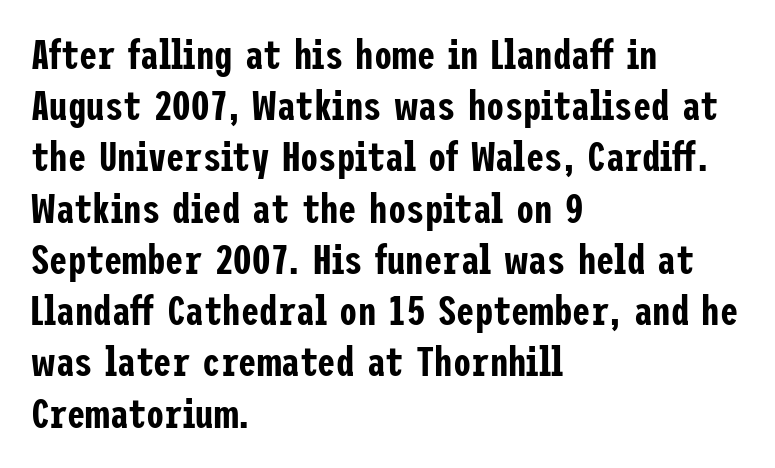
Q: Is the text italic (slanted)? A: No, it is upright.
Q: Is the typeface a serif or a sans-serif typeface? A: Sans-serif.
Q: Is the text underlined? A: No.
Q: How is the paragraph aligned? A: Left-aligned.
Q: Is the spacing between letters normal or unusually wide? A: Normal.
Q: Is the spacing between lines tight, normal or loose? A: Normal.
Q: Width (condensed, normal, or wide)? A: Condensed.
Q: Stroke contrast? A: Low.
Q: x-height? A: Medium.
